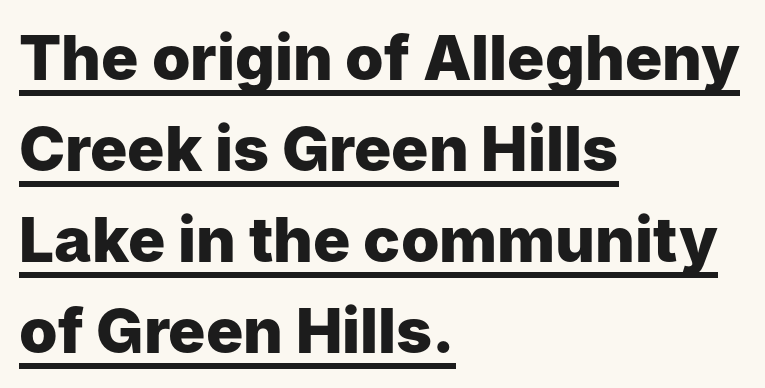
The image shows 62 px heavy sans-serif type, upright; set left-aligned, normal line spacing (1.47x), normal letter spacing, underlined; low stroke contrast and a medium x-height.
